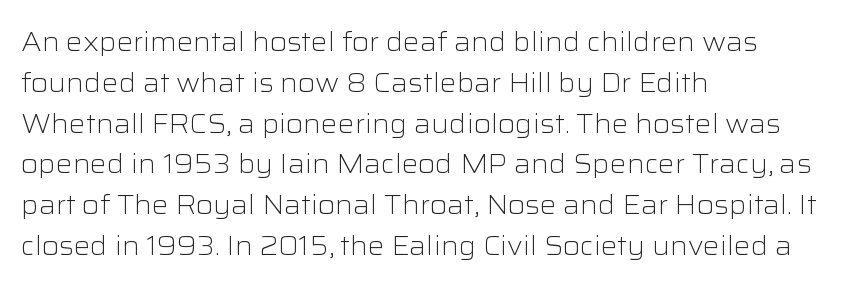
The gap between lines stays unmarked. No extra tracking has been applied to these lines. Does the leading feel generous? No, just average. Short and long lines alike share a common starting point at left.
